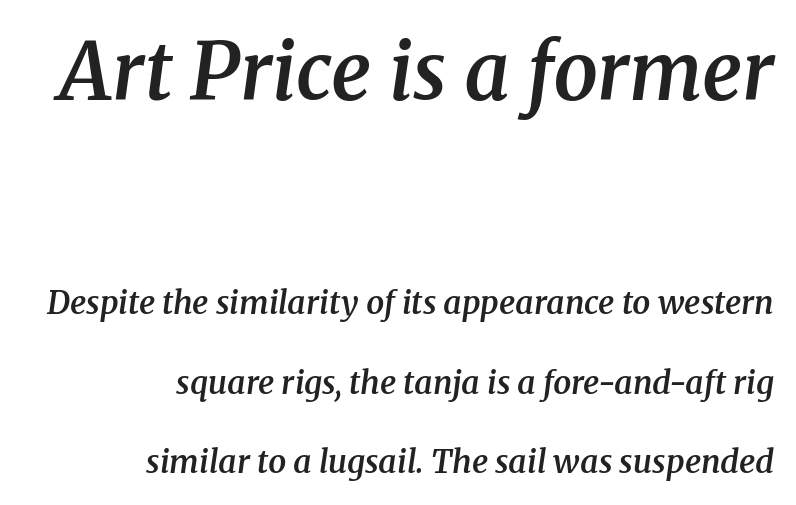
Q: Is the text bold? A: Semi-bold.
Q: Is the text italic (slanted)? A: Yes, it leans right by about 8 degrees.
Q: Is the typeface a serif or a sans-serif typeface? A: Serif.
Q: Is the text underlined? A: No.
Q: How is the paragraph aligned? A: Right-aligned.
Q: Is the spacing between letters normal or unusually wide? A: Normal.
Q: Is the spacing between lines tight, normal or loose? A: Loose.
Q: Which block of text is set in a larger size, the first (top) or the second (bottom)? A: The first (top) one.
Q: Width (condensed, normal, or wide)? A: Normal.
Q: Stroke contrast? A: Medium.
Q: x-height? A: Medium.
Q: Monospaced? A: No.
